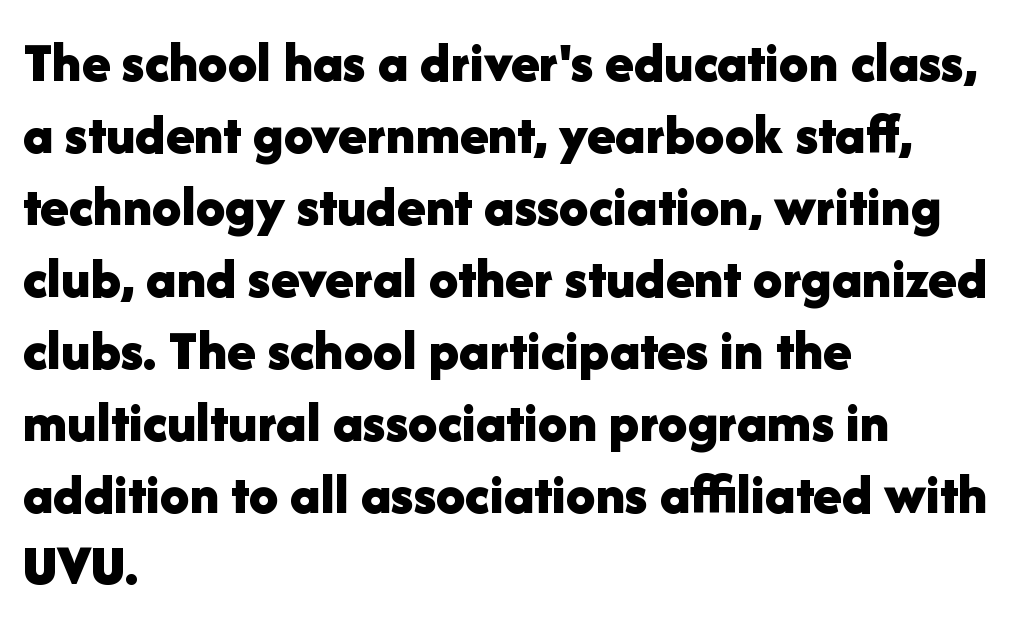
{"serif": "no", "italic": "no", "bold": "yes", "weight": "bold", "width": "normal", "stroke_contrast": "low", "x_height": "medium", "monospaced": "no", "underline": "no", "align": "left", "line_spacing_ratio": 1.24, "letter_spacing": "normal", "letter_spacing_em": 0.0, "glyph_px": 58}
